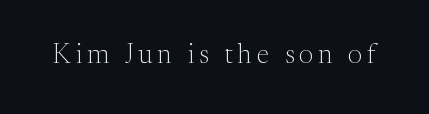
{"italic": "no", "bold": "no", "underline": "no", "glyph_px": 27}
